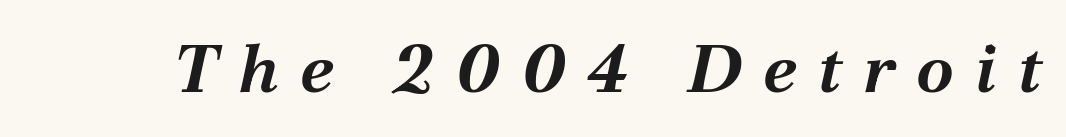
I'd describe the lettering as bold — thick and assertive. These lines have a slow, spaced-out rhythm from letter to letter. You could not count columns in this text — the font is proportionally spaced. The zone under the glyphs is completely vacant. Designer's note — italics engaged.
